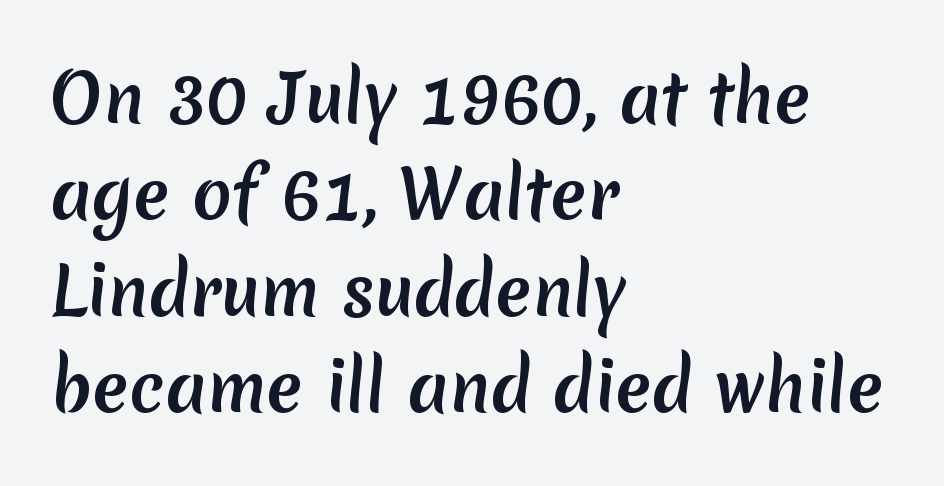
Q: Is the typeface a serif or a sans-serif typeface? A: Sans-serif.
Q: Is the text underlined? A: No.
Q: How is the paragraph aligned? A: Left-aligned.
Q: Is the spacing between letters normal or unusually wide? A: Normal.
Q: Is the spacing between lines tight, normal or loose? A: Normal.
Q: Width (condensed, normal, or wide)? A: Normal.
Q: Stroke contrast? A: Medium.
Q: x-height? A: Medium.
Q: Monospaced? A: No.
